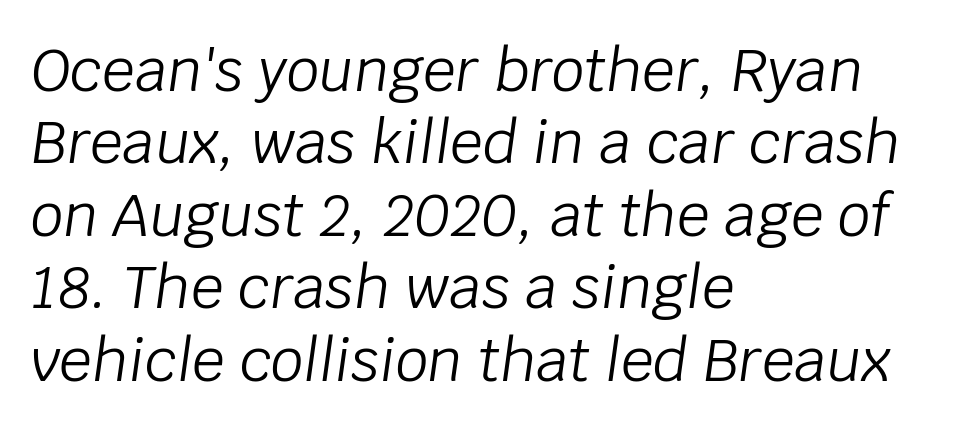
This sample has the flowing, uneven cadence of proportional lettering. No extra ink here — the face is not bold. A typesetter would mark this as italic. The lines in this sample share a left origin and differ only in where they stop.
